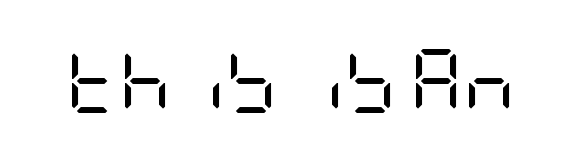
The image shows 65 px regular-weight, condensed sans-serif type, upright; set normal letter spacing, not underlined; low stroke contrast and a large x-height.
